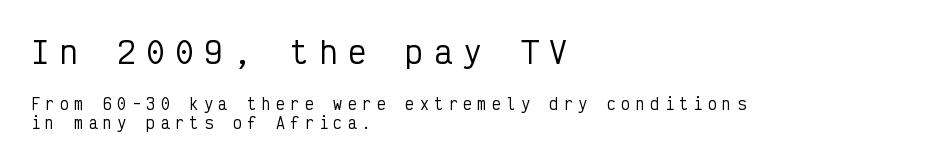
This rendering features lettering with no underline. These lines are rendered in a fixed-pitch font. Is this a sans? Yes — the strokes have no serifs. These lines are set flush left with a ragged right edge. You can tell it's not italic because the verticals are truly vertical. The more generous point size was reserved for the upper chunk.
